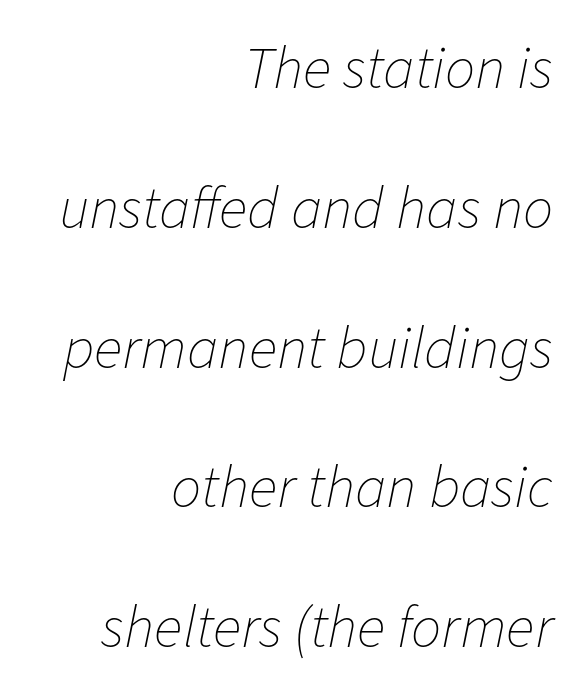
Notice how the passage keeps a crisp vertical edge on the right only. This sample has the flowing, uneven cadence of proportional lettering. Compared with ordinary roman type, these characters are visibly tilted. In terms of leading, this rendering errs on the spacious side. Default kerning and tracking; the words read as compact shapes. Compared with a typical body face, this is equally light or lighter still.
